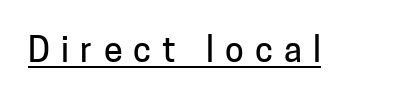
{"serif": "no", "italic": "no", "width": "normal", "stroke_contrast": "low", "x_height": "medium", "monospaced": "no", "underline": "yes", "letter_spacing": "wide", "letter_spacing_em": 0.33, "glyph_px": 34}
